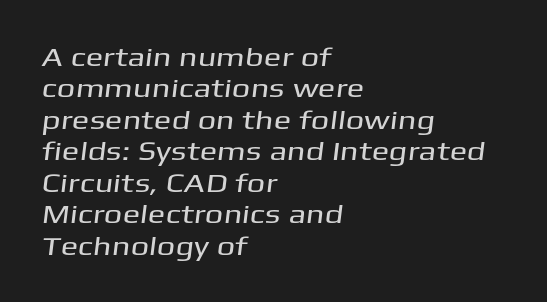
Q: Is the text underlined? A: No.
Q: How is the paragraph aligned? A: Left-aligned.
Q: Is the spacing between letters normal or unusually wide? A: Normal.
